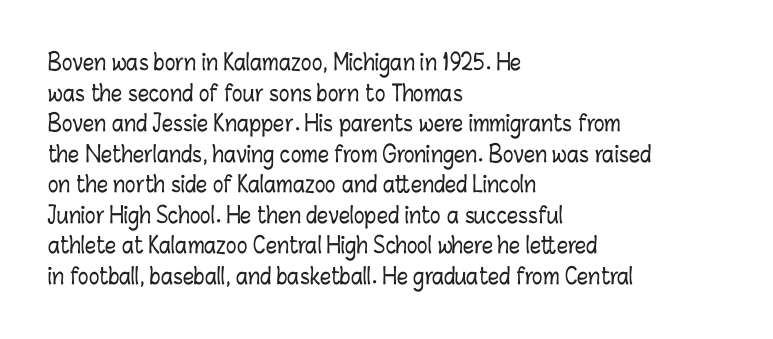
If you drew a line through each stem, it would be perfectly vertical. Honestly, the letter spacing is just normal — you wouldn't notice it. The words here are not underlined. Notice how the passage keeps a crisp vertical edge on the left only. Interline gaps are of average width in this sample.
